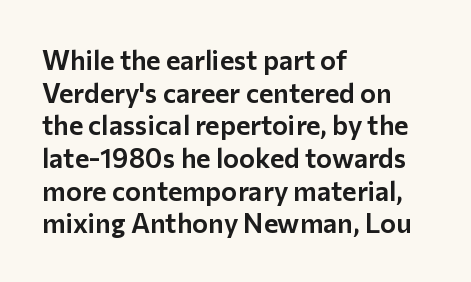
Q: Is the text italic (slanted)? A: No, it is upright.
Q: Is the text underlined? A: No.
Q: How is the paragraph aligned? A: Left-aligned.
Q: Is the spacing between letters normal or unusually wide? A: Normal.
